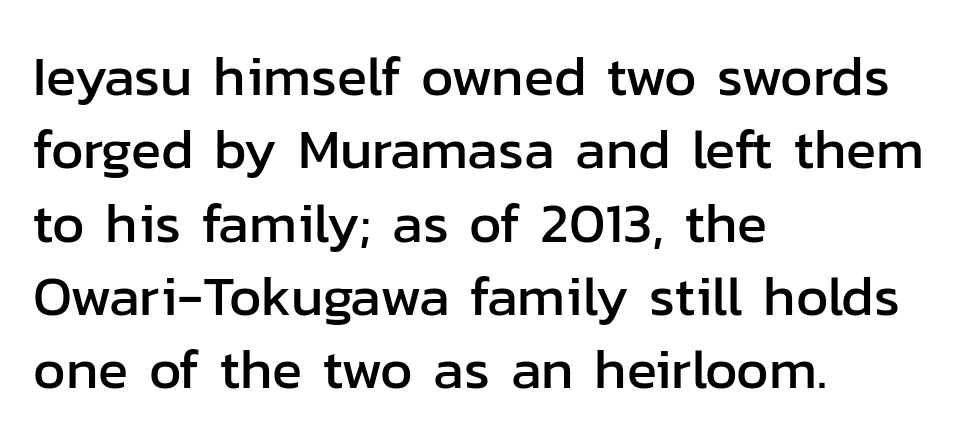
Left-aligned paragraph, ragged on the right. Quick note: interline space is typical. How are the letters spaced? Ordinarily, with no added tracking. Here the designer chose a conventional face with non-uniform glyph widths. Are there feet on the stems? There aren't — it's a sans.
